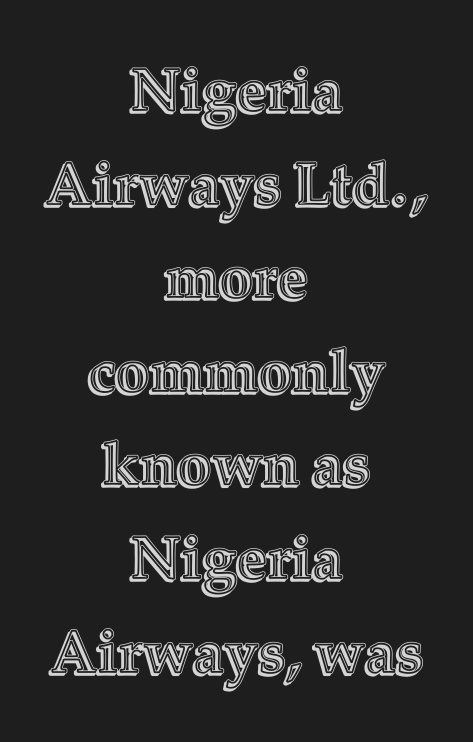
The image shows 60 px text type, upright; set centered, normal line spacing (1.56x), normal letter spacing, not underlined; a medium x-height.
